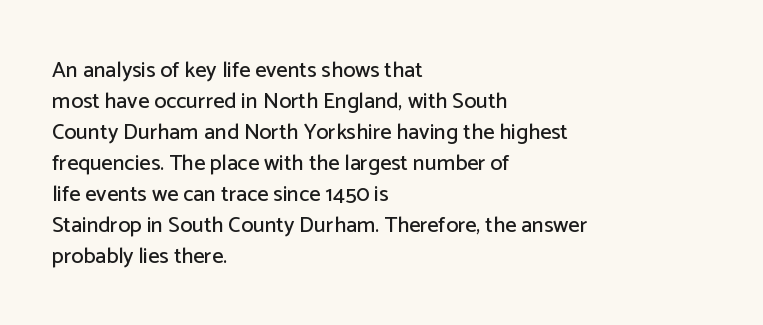
No italicization has been applied; the sample stays upright. The text block is weighted toward the left margin, trailing off unevenly rightward. Each row of text sits above clean, open space. Leading matches the norm, producing a regular column. Nobody touched the tracking dial on this one.
